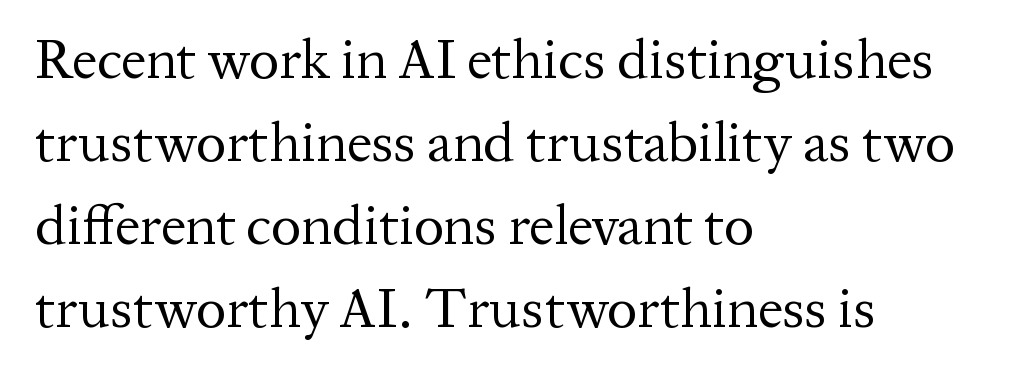
The image shows 56 px regular-weight serif type, upright; set left-aligned, normal line spacing (1.48x), normal letter spacing, not underlined; medium stroke contrast and a medium x-height.
